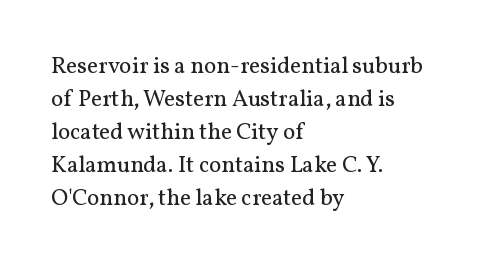
Honestly, the row spacing looks completely unremarkable. Caption: face not bold, strokes unweighted. Posture: vertical. This rendering features lettering with no underline. The setting favours the left margin, as ordinary paragraphs usually do.
